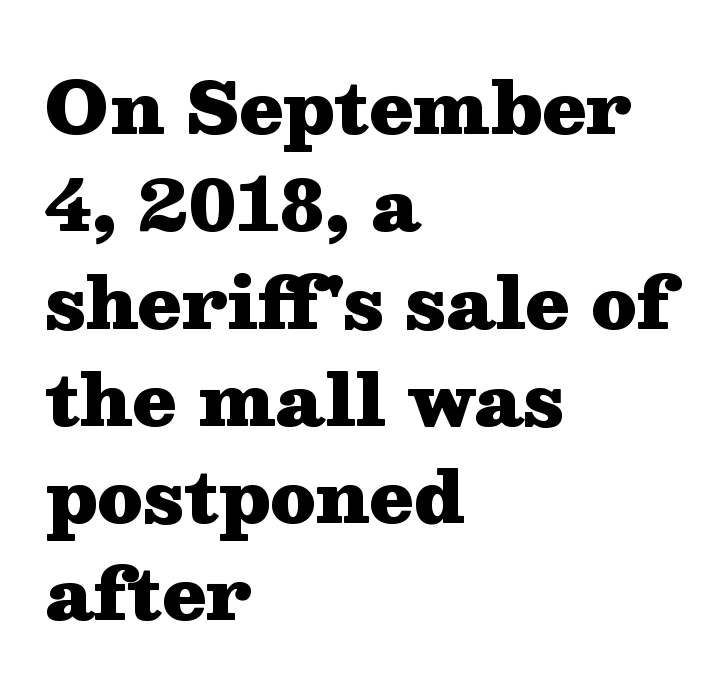
Q: Is the text bold? A: Yes.
Q: Is the text italic (slanted)? A: No, it is upright.
Q: Is the typeface a serif or a sans-serif typeface? A: Serif.
Q: Is the text underlined? A: No.
Q: How is the paragraph aligned? A: Left-aligned.
Q: Is the spacing between letters normal or unusually wide? A: Normal.
Q: Is the spacing between lines tight, normal or loose? A: Normal.
Q: Width (condensed, normal, or wide)? A: Wide.
Q: Stroke contrast? A: Medium.
Q: x-height? A: Medium.
Q: Monospaced? A: No.
